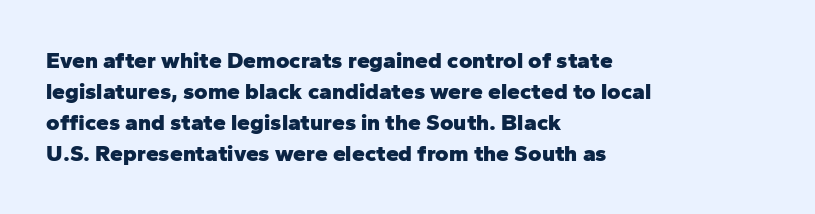
The image shows 23 px bold type, upright; set left-aligned, normal line spacing (1.35x), normal letter spacing, not underlined.
